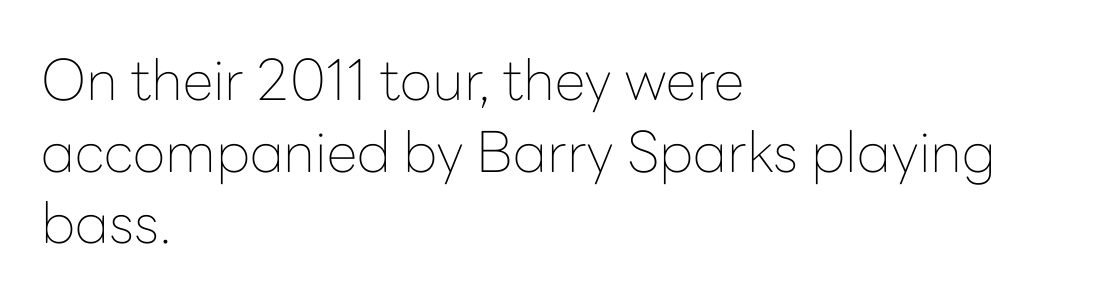
Q: Is the text bold? A: No.
Q: Is the text italic (slanted)? A: No, it is upright.
Q: Is the typeface a serif or a sans-serif typeface? A: Sans-serif.
Q: Is the text underlined? A: No.
Q: How is the paragraph aligned? A: Left-aligned.
Q: Is the spacing between letters normal or unusually wide? A: Normal.
Q: Is the spacing between lines tight, normal or loose? A: Normal.
Q: Width (condensed, normal, or wide)? A: Normal.
Q: Stroke contrast? A: Low.
Q: x-height? A: Medium.
Q: Monospaced? A: No.
